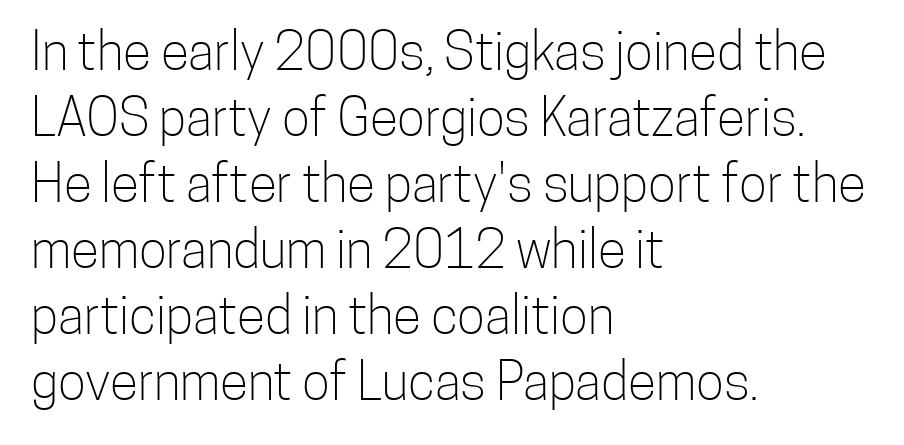
Q: Is the text bold? A: No.
Q: Is the text italic (slanted)? A: No, it is upright.
Q: Is the typeface a serif or a sans-serif typeface? A: Sans-serif.
Q: Is the text underlined? A: No.
Q: How is the paragraph aligned? A: Left-aligned.
Q: Is the spacing between letters normal or unusually wide? A: Normal.
Q: Is the spacing between lines tight, normal or loose? A: Normal.
Q: Width (condensed, normal, or wide)? A: Condensed.
Q: Stroke contrast? A: Low.
Q: x-height? A: Medium.
Q: Monospaced? A: No.
